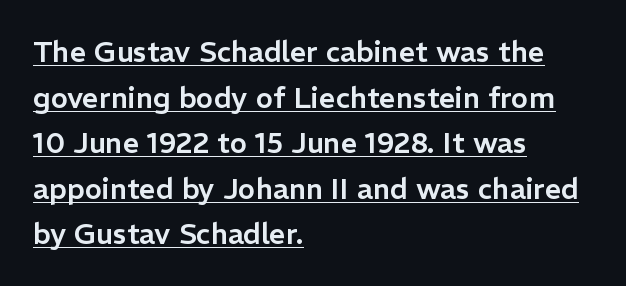
Q: Is the text italic (slanted)? A: No, it is upright.
Q: Is the typeface a serif or a sans-serif typeface? A: Sans-serif.
Q: Is the text underlined? A: Yes.
Q: How is the paragraph aligned? A: Left-aligned.
Q: Is the spacing between letters normal or unusually wide? A: Normal.
Q: Is the spacing between lines tight, normal or loose? A: Normal.
Q: Width (condensed, normal, or wide)? A: Normal.
Q: Stroke contrast? A: Low.
Q: x-height? A: Medium.
Q: Monospaced? A: No.
